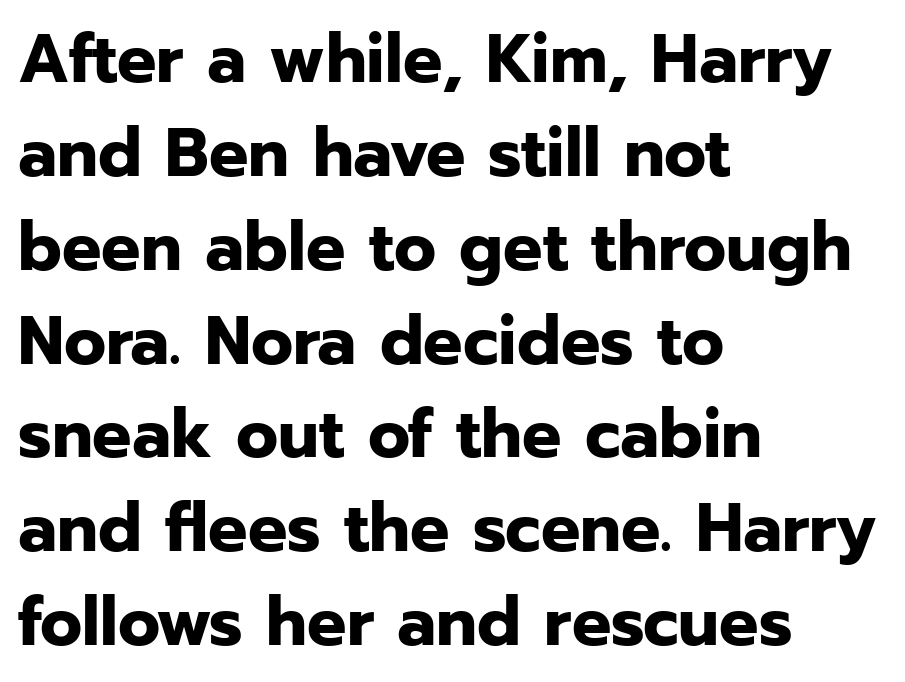
The image shows 69 px bold sans-serif type, upright; set left-aligned, normal line spacing (1.36x), normal letter spacing, not underlined; low stroke contrast and a medium x-height.
